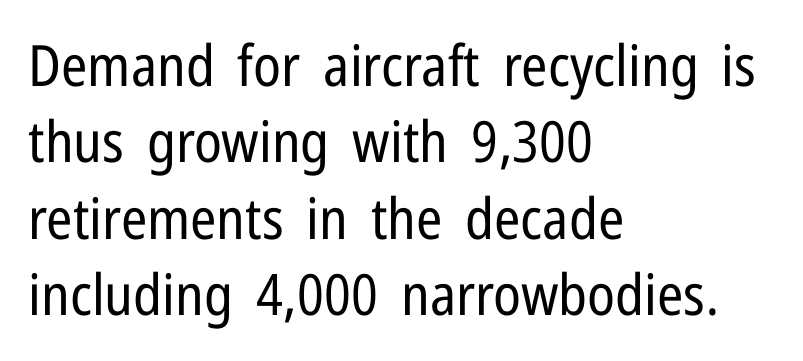
The image shows 57 px regular-weight, condensed sans-serif type, upright; set left-aligned, normal line spacing (1.34x), normal letter spacing, not underlined; low stroke contrast and a medium x-height.
